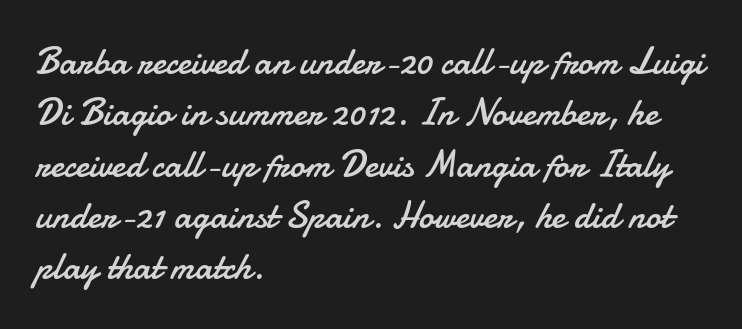
Q: Is the text bold? A: No.
Q: Is the text italic (slanted)? A: Yes.
Q: Is the typeface a serif or a sans-serif typeface? A: Sans-serif.
Q: Is the text underlined? A: No.
Q: How is the paragraph aligned? A: Left-aligned.
Q: Is the spacing between letters normal or unusually wide? A: Normal.
Q: Is the spacing between lines tight, normal or loose? A: Normal.
Q: Width (condensed, normal, or wide)? A: Normal.
Q: Stroke contrast? A: Low.
Q: x-height? A: Small.
Q: Monospaced? A: No.
